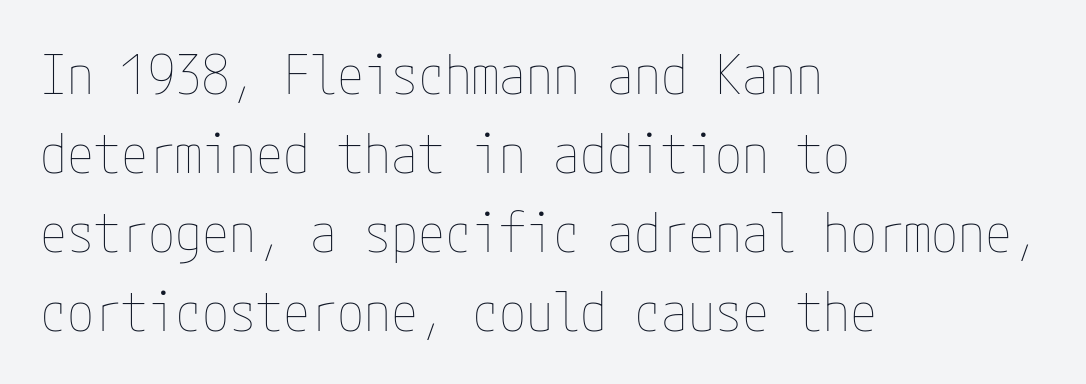
The passage shown is not bold in any degree. The horizontal fit of the characters is conventional and even. Leading: standard. If you drew a ruler down the left edge, every line would touch it.
